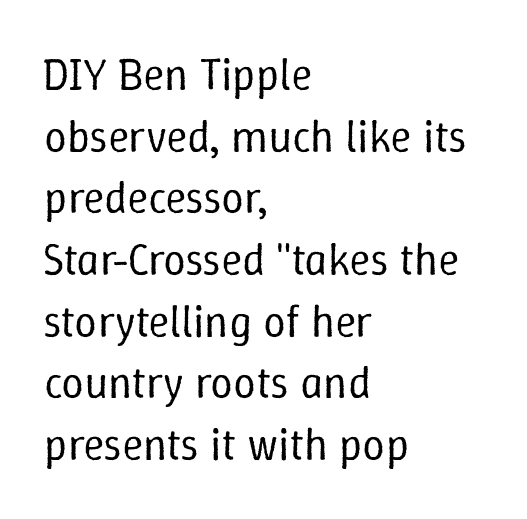
{"italic": "no", "bold": "no", "weight": "regular", "width": "normal", "stroke_contrast": "low", "x_height": "medium", "monospaced": "no", "underline": "no", "align": "left", "line_spacing": "normal", "line_spacing_ratio": 1.37, "letter_spacing": "normal", "letter_spacing_em": 0.0, "glyph_px": 45}
